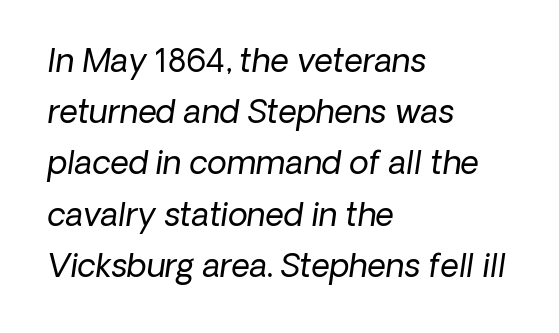
Q: Is the text bold? A: No.
Q: Is the typeface a serif or a sans-serif typeface? A: Sans-serif.
Q: Is the text underlined? A: No.
Q: How is the paragraph aligned? A: Left-aligned.
Q: Is the spacing between letters normal or unusually wide? A: Normal.
Q: Is the spacing between lines tight, normal or loose? A: Normal.
Q: Width (condensed, normal, or wide)? A: Normal.
Q: Stroke contrast? A: Low.
Q: x-height? A: Medium.
Q: Monospaced? A: No.
